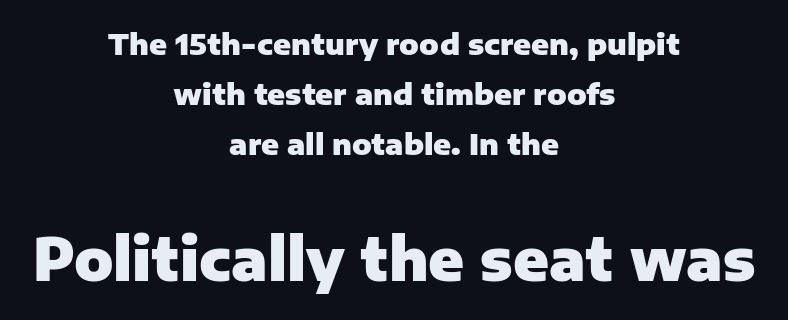
A dark, heavy texture on the line: the type is bold. You could not count columns in this text — the font is proportionally spaced. A sans-serif font was chosen for this passage. Anything drawn beneath the words? Only blank space. These lines are centered, leaving both edges ragged.
